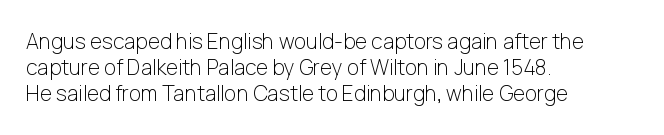
Q: Is the text bold? A: No.
Q: Is the text italic (slanted)? A: No, it is upright.
Q: Is the text underlined? A: No.
Q: How is the paragraph aligned? A: Left-aligned.
Q: Is the spacing between letters normal or unusually wide? A: Normal.
Q: Is the spacing between lines tight, normal or loose? A: Normal.
